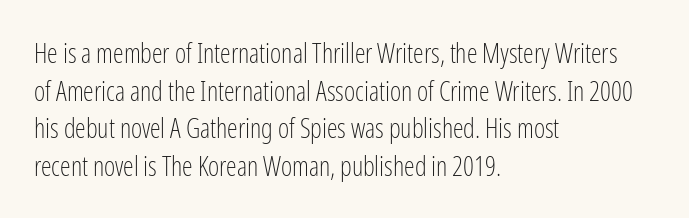
The image shows 27 px text type, upright; set left-aligned, normal line spacing (1.39x), normal letter spacing, not underlined.
